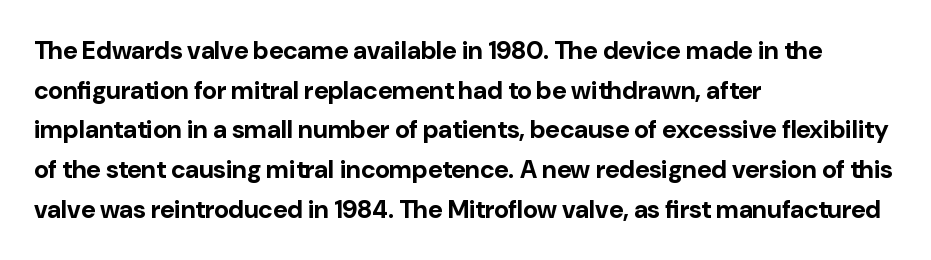
The image shows 25 px bold type, upright; set left-aligned, normal line spacing (1.59x), normal letter spacing, not underlined.
